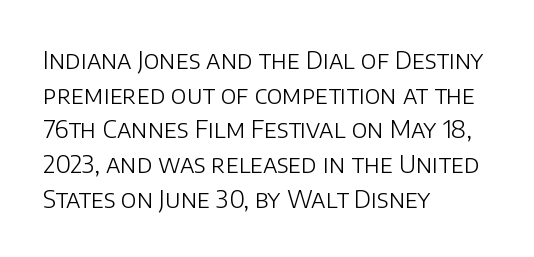
The image shows 25 px text type, upright; set left-aligned, normal line spacing (1.39x), normal letter spacing, not underlined.
